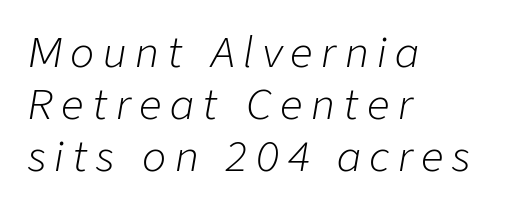
Q: Is the text bold? A: No.
Q: Is the text italic (slanted)? A: Yes, it leans right by about 9 degrees.
Q: Is the text underlined? A: No.
Q: How is the paragraph aligned? A: Left-aligned.
Q: Is the spacing between letters normal or unusually wide? A: Unusually wide.
Q: Is the spacing between lines tight, normal or loose? A: Normal.
Q: Width (condensed, normal, or wide)? A: Normal.
Q: Stroke contrast? A: Low.
Q: x-height? A: Medium.
Q: Monospaced? A: No.
